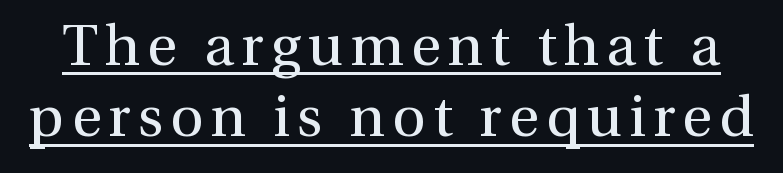
Q: Is the text bold? A: No.
Q: Is the text italic (slanted)? A: No, it is upright.
Q: Is the typeface a serif or a sans-serif typeface? A: Serif.
Q: Is the text underlined? A: Yes.
Q: Width (condensed, normal, or wide)? A: Normal.
Q: Stroke contrast? A: Medium.
Q: x-height? A: Medium.
Q: Monospaced? A: No.
